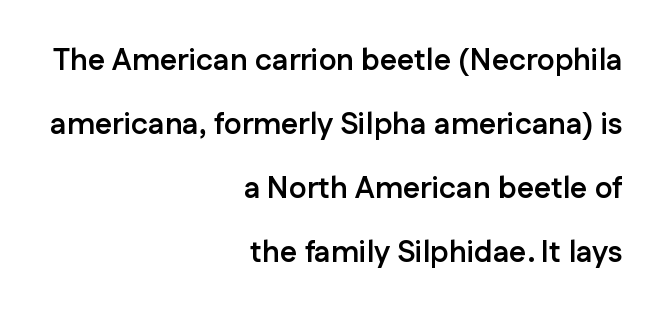
The image shows 30 px semibold sans-serif type, upright; set right-aligned, loose line spacing (2.13x), normal letter spacing, not underlined; low stroke contrast and a medium x-height.
